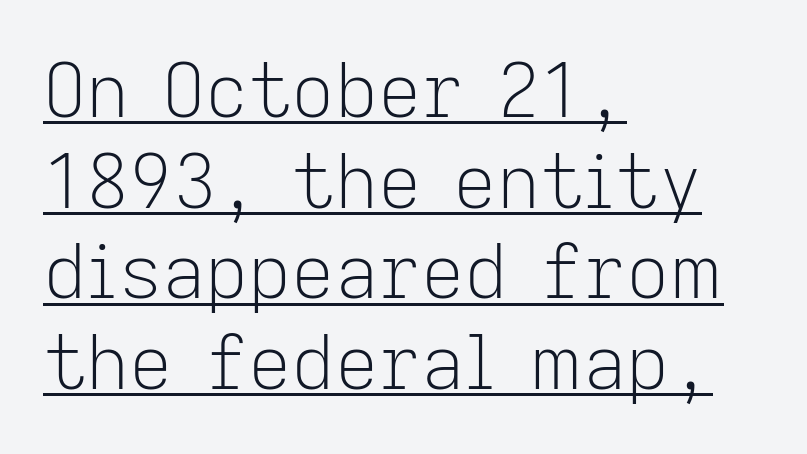
{"serif": "no", "italic": "no", "bold": "no", "weight": "light", "width": "normal", "stroke_contrast": "low", "x_height": "medium", "monospaced": "no", "underline": "yes", "align": "left", "line_spacing_ratio": 1.21, "letter_spacing": "normal", "letter_spacing_em": 0.0, "glyph_px": 75}
